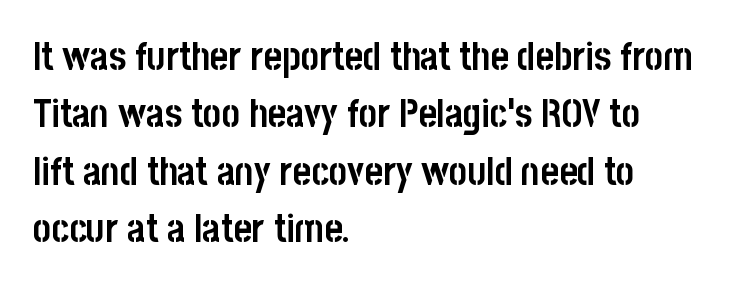
The image shows 39 px semibold, condensed sans-serif type, upright; set left-aligned, normal line spacing (1.47x), normal letter spacing, not underlined; low stroke contrast and a large x-height.
